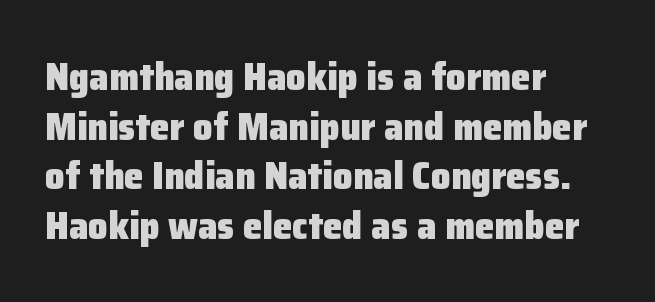
{"serif": "no", "italic": "no", "bold": "yes", "weight": "heavy", "width": "normal", "stroke_contrast": "low", "x_height": "medium", "monospaced": "no", "underline": "no", "align": "left", "line_spacing": "normal", "line_spacing_ratio": 1.27, "letter_spacing": "normal", "letter_spacing_em": 0.0, "glyph_px": 39}
